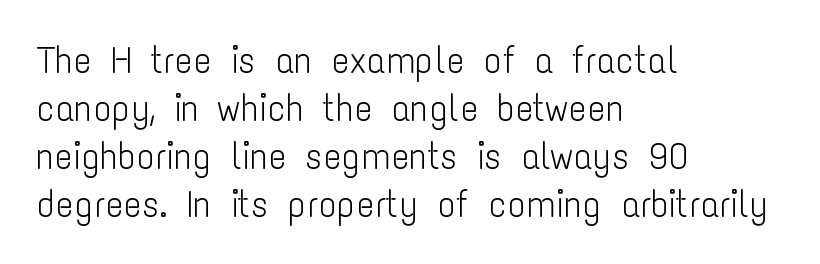
Serifs: no, the terminals of the letterforms are clean. Leading: standard. This rendering features lettering with no underline. Heaviness? Minimal to ordinary, like unemphasized prose. Nobody touched the tracking dial on this one.
